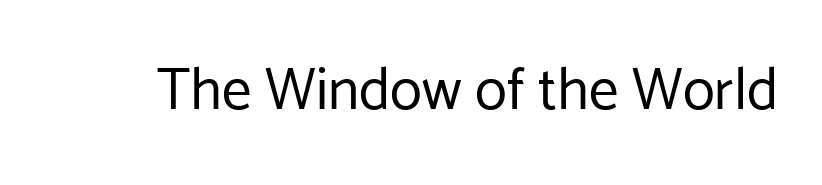
These lines are composed in type without serifs. The zone under the glyphs is completely vacant. Glyph-to-glyph distance matches everyday printed text. You could not count columns in this text — the font is proportionally spaced. In terms of posture, this sample is upright.
